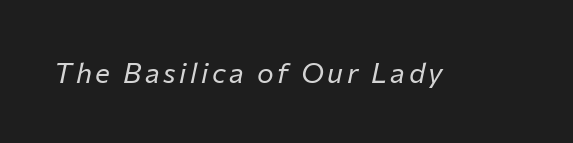
The image shows 28 px regular-weight type, italic (leaning right); set not underlined; low stroke contrast and a medium x-height.
